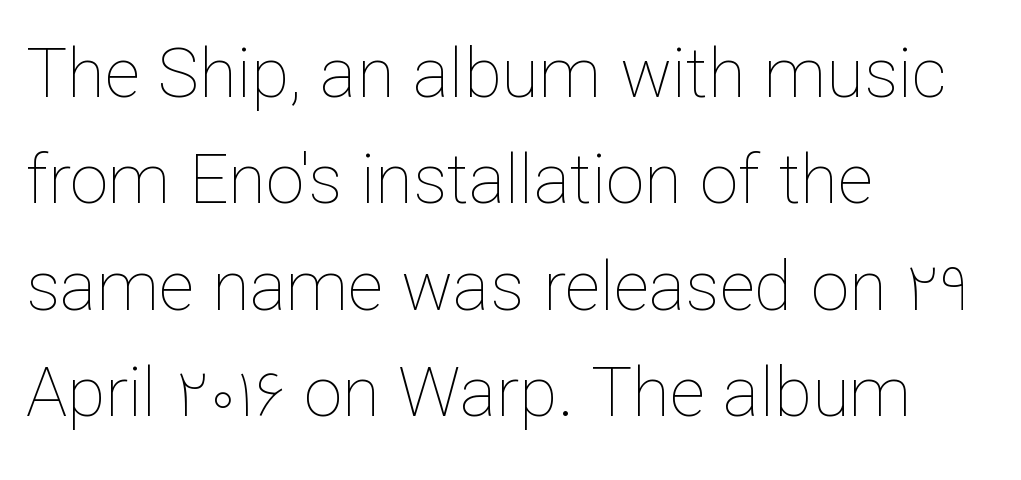
The image shows 69 px thin type, upright; set left-aligned, normal line spacing (1.54x), normal letter spacing, not underlined; low stroke contrast and a medium x-height.
